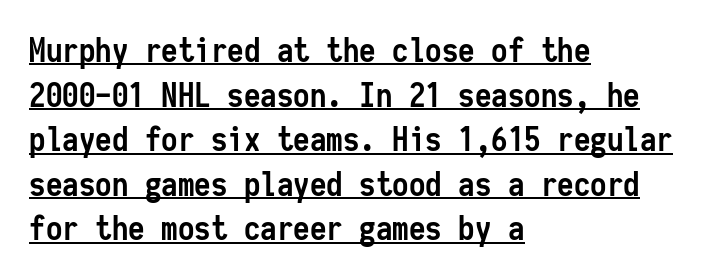
{"serif": "no", "italic": "no", "bold": "yes", "weight": "semibold", "width": "condensed", "stroke_contrast": "low", "x_height": "medium", "monospaced": "yes", "underline": "yes", "align": "left", "line_spacing": "normal", "line_spacing_ratio": 1.35, "letter_spacing": "normal", "letter_spacing_em": 0.0, "glyph_px": 33}
